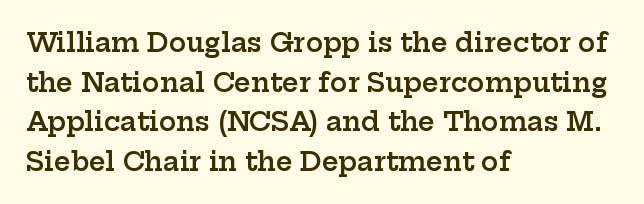
If you measured baseline to baseline, you'd find a middling distance. The typesetting leans somewhat heavy: a semibold. Which margin do the lines hug? The left one — the right edge is uneven. The font's upright variant was chosen for this text.
